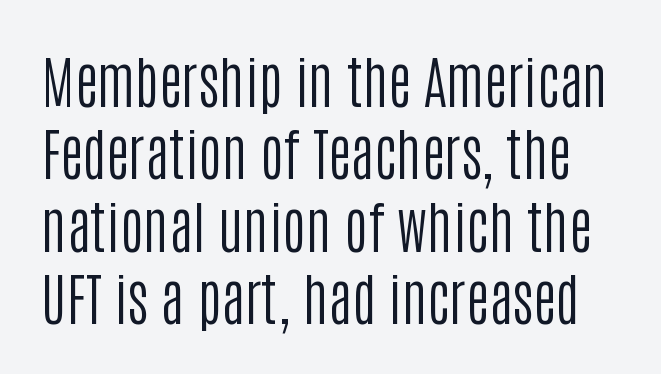
Q: Is the text bold? A: No.
Q: Is the text italic (slanted)? A: No, it is upright.
Q: Is the typeface a serif or a sans-serif typeface? A: Sans-serif.
Q: Is the text underlined? A: No.
Q: Is the spacing between letters normal or unusually wide? A: Normal.
Q: Is the spacing between lines tight, normal or loose? A: Normal.
Q: Width (condensed, normal, or wide)? A: Condensed.
Q: Stroke contrast? A: Low.
Q: x-height? A: Large.
Q: Monospaced? A: No.
